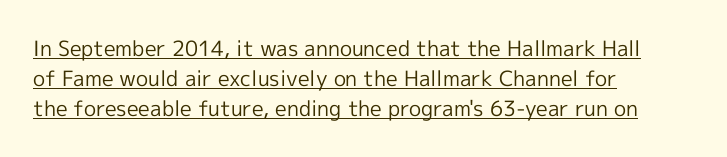
The image shows 21 px text type, upright; set left-aligned, normal line spacing (1.44x), normal letter spacing, underlined.
